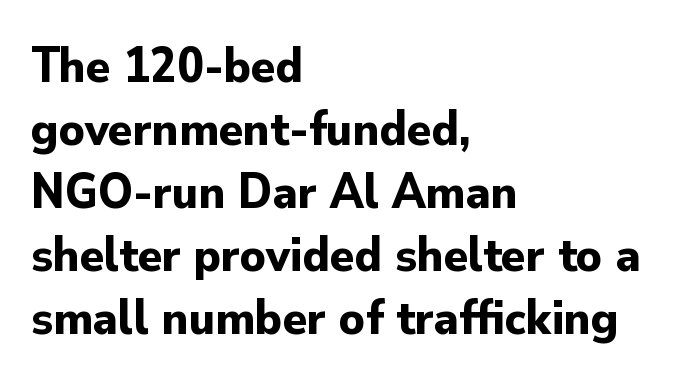
These words are printed bold, with thick strokes throughout. Regarding leading, the lines here are spaced in the standard way. These lines are rendered in a variable-pitch font. A student would call this left alignment; a typographer would say flush left, rag right.
